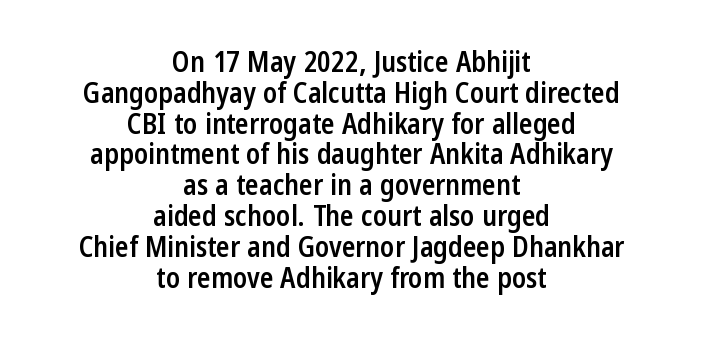
Q: Is the text bold? A: Semi-bold.
Q: Is the text italic (slanted)? A: No, it is upright.
Q: Is the typeface a serif or a sans-serif typeface? A: Sans-serif.
Q: Is the text underlined? A: No.
Q: How is the paragraph aligned? A: Centered.
Q: Is the spacing between letters normal or unusually wide? A: Normal.
Q: Is the spacing between lines tight, normal or loose? A: Tight.
Q: Width (condensed, normal, or wide)? A: Condensed.
Q: Stroke contrast? A: Low.
Q: x-height? A: Medium.
Q: Monospaced? A: No.
